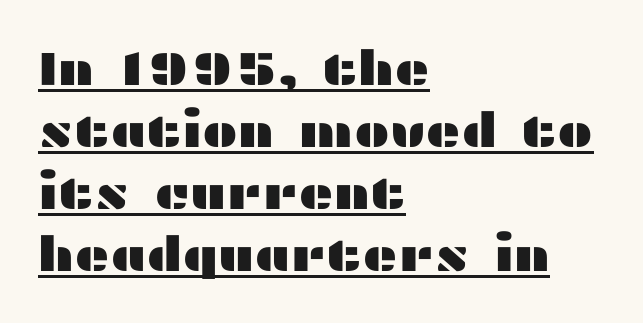
{"serif": "no", "italic": "no", "width": "wide", "stroke_contrast": "medium", "x_height": "medium", "monospaced": "no", "underline": "yes", "align": "left", "line_spacing": "normal", "line_spacing_ratio": 1.29, "letter_spacing": "normal", "letter_spacing_em": 0.0, "glyph_px": 48}
